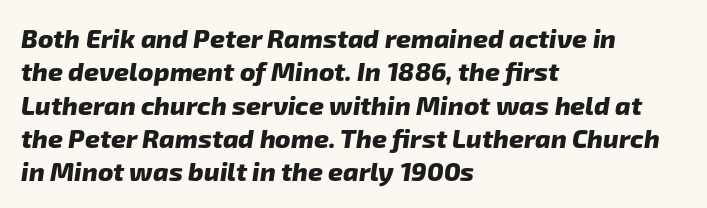
The image shows 26 px bold type; set left-aligned, normal line spacing (1.28x), normal letter spacing, not underlined.
